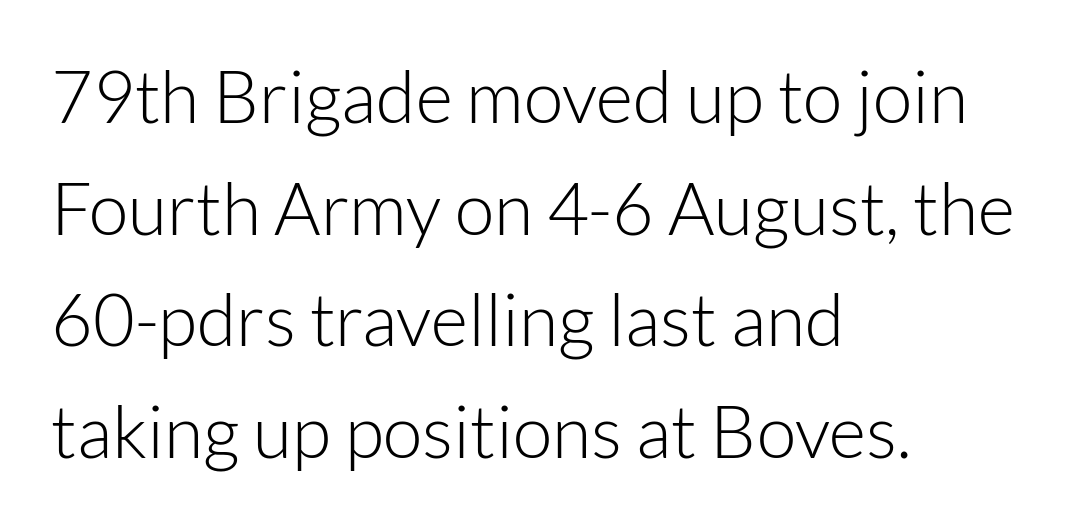
Q: Is the text bold? A: No.
Q: Is the text italic (slanted)? A: No, it is upright.
Q: Is the typeface a serif or a sans-serif typeface? A: Sans-serif.
Q: Is the text underlined? A: No.
Q: How is the paragraph aligned? A: Left-aligned.
Q: Is the spacing between letters normal or unusually wide? A: Normal.
Q: Is the spacing between lines tight, normal or loose? A: Normal.
Q: Width (condensed, normal, or wide)? A: Normal.
Q: Stroke contrast? A: Low.
Q: x-height? A: Medium.
Q: Monospaced? A: No.
